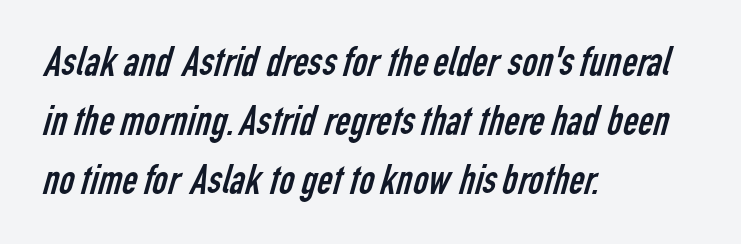
Q: Is the text bold? A: No.
Q: Is the typeface a serif or a sans-serif typeface? A: Sans-serif.
Q: Is the text underlined? A: No.
Q: How is the paragraph aligned? A: Left-aligned.
Q: Is the spacing between letters normal or unusually wide? A: Normal.
Q: Is the spacing between lines tight, normal or loose? A: Normal.
Q: Width (condensed, normal, or wide)? A: Condensed.
Q: Stroke contrast? A: Low.
Q: x-height? A: Medium.
Q: Monospaced? A: No.
